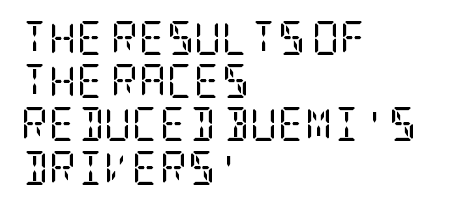
Q: Is the text bold? A: No.
Q: Is the text italic (slanted)? A: No, it is upright.
Q: Is the typeface a serif or a sans-serif typeface? A: Serif.
Q: Is the text underlined? A: No.
Q: How is the paragraph aligned? A: Left-aligned.
Q: Is the spacing between letters normal or unusually wide? A: Normal.
Q: Is the spacing between lines tight, normal or loose? A: Normal.
Q: Width (condensed, normal, or wide)? A: Condensed.
Q: Stroke contrast? A: Low.
Q: x-height? A: Large.
